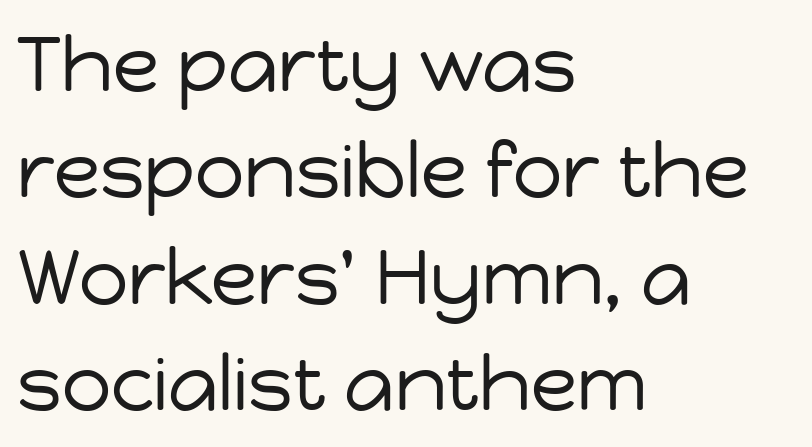
The image shows 77 px regular-weight sans-serif type, upright; set left-aligned, normal line spacing (1.38x), normal letter spacing, not underlined; low stroke contrast and a medium x-height.
